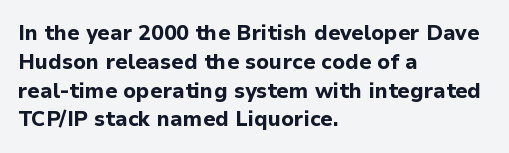
The image shows 21 px bold type, upright; set left-aligned, normal line spacing (1.37x), normal letter spacing, not underlined.
